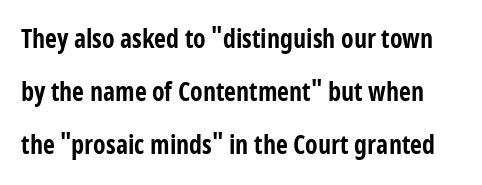
Q: Is the text bold? A: Yes.
Q: Is the text italic (slanted)? A: No, it is upright.
Q: Is the text underlined? A: No.
Q: Is the spacing between letters normal or unusually wide? A: Normal.
Q: Is the spacing between lines tight, normal or loose? A: Loose.
